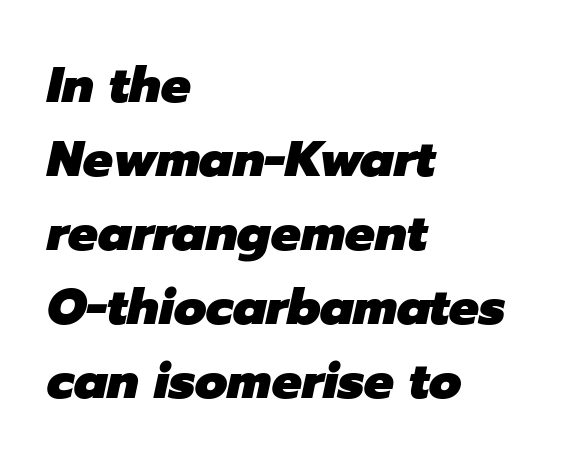
{"italic": "yes", "lean": "right", "slant_degrees": 12, "bold": "yes", "weight": "heavy", "width": "normal", "stroke_contrast": "low", "x_height": "medium", "monospaced": "no", "underline": "no", "align": "left", "line_spacing": "normal", "line_spacing_ratio": 1.48, "letter_spacing": "normal", "letter_spacing_em": 0.0, "glyph_px": 50}
